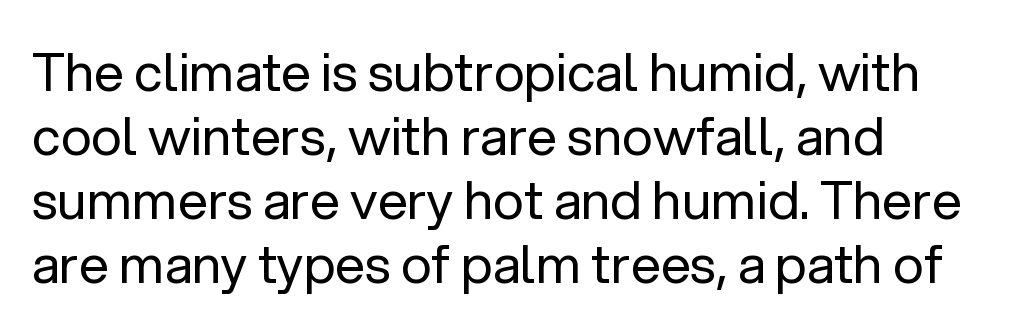
Q: Is the text bold? A: No.
Q: Is the text italic (slanted)? A: No, it is upright.
Q: Is the typeface a serif or a sans-serif typeface? A: Sans-serif.
Q: Is the text underlined? A: No.
Q: How is the paragraph aligned? A: Left-aligned.
Q: Is the spacing between letters normal or unusually wide? A: Normal.
Q: Width (condensed, normal, or wide)? A: Normal.
Q: Stroke contrast? A: Low.
Q: x-height? A: Medium.
Q: Monospaced? A: No.
